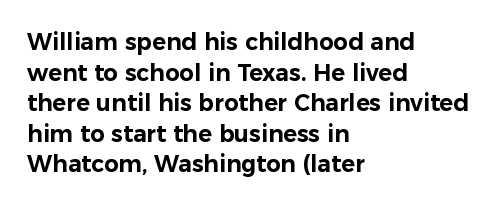
Q: Is the text italic (slanted)? A: No, it is upright.
Q: Is the text underlined? A: No.
Q: How is the paragraph aligned? A: Left-aligned.
Q: Is the spacing between letters normal or unusually wide? A: Normal.
Q: Is the spacing between lines tight, normal or loose? A: Normal.
